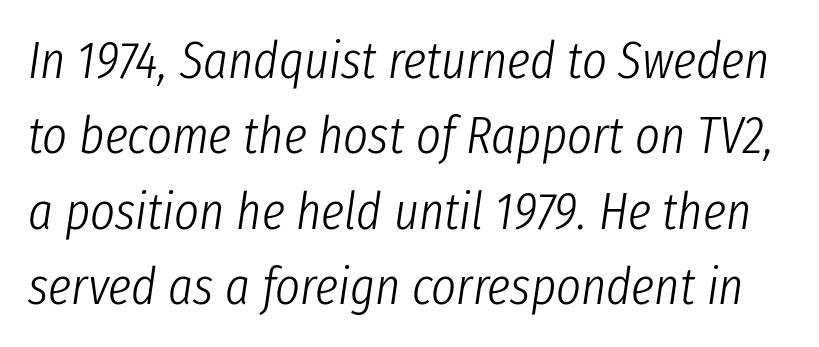
Quick note: italic. Weight class: somewhere from thin through regular. Spacing verdict: proportional, widths tailored to each character. Letters rest on an invisible, unmarked baseline.
